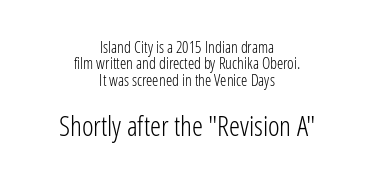
Q: Is the text bold? A: No.
Q: Is the text italic (slanted)? A: No, it is upright.
Q: Is the typeface a serif or a sans-serif typeface? A: Sans-serif.
Q: Is the text underlined? A: No.
Q: How is the paragraph aligned? A: Centered.
Q: Is the spacing between letters normal or unusually wide? A: Normal.
Q: Is the spacing between lines tight, normal or loose? A: Tight.
Q: Which block of text is set in a larger size, the first (top) or the second (bottom)? A: The second (bottom) one.
Q: Width (condensed, normal, or wide)? A: Condensed.
Q: Stroke contrast? A: Low.
Q: x-height? A: Medium.
Q: Monospaced? A: No.
